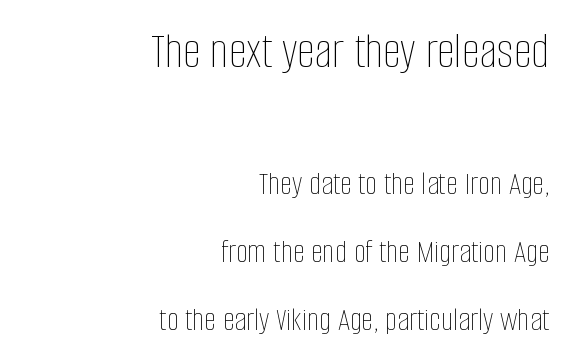
Q: Is the text bold? A: No.
Q: Is the text italic (slanted)? A: No, it is upright.
Q: Is the text underlined? A: No.
Q: How is the paragraph aligned? A: Right-aligned.
Q: Is the spacing between letters normal or unusually wide? A: Normal.
Q: Is the spacing between lines tight, normal or loose? A: Loose.
Q: Which block of text is set in a larger size, the first (top) or the second (bottom)? A: The first (top) one.
Q: Width (condensed, normal, or wide)? A: Condensed.
Q: Stroke contrast? A: Low.
Q: x-height? A: Large.
Q: Monospaced? A: No.
